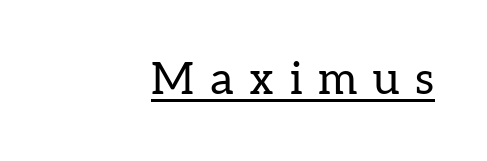
{"serif": "yes", "italic": "no", "bold": "no", "weight": "regular", "width": "normal", "stroke_contrast": "low", "x_height": "medium", "monospaced": "no", "underline": "yes", "align": "right", "letter_spacing": "wide", "letter_spacing_em": 0.35, "glyph_px": 45}
